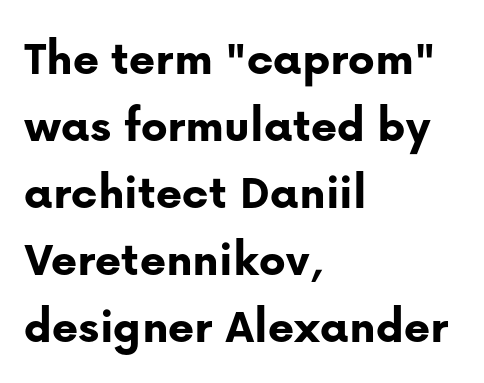
{"serif": "no", "italic": "no", "bold": "yes", "weight": "bold", "width": "normal", "stroke_contrast": "low", "x_height": "medium", "monospaced": "no", "underline": "no", "align": "left", "line_spacing": "normal", "line_spacing_ratio": 1.34, "letter_spacing": "normal", "letter_spacing_em": 0.0, "glyph_px": 50}
